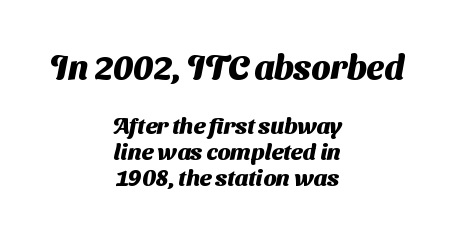
{"serif": "no", "bold": "yes", "weight": "heavy", "width": "normal", "stroke_contrast": "medium", "x_height": "medium", "monospaced": "no", "underline": "no", "align": "center", "line_spacing": "tight", "line_spacing_ratio": 1.14, "letter_spacing": "normal", "letter_spacing_em": 0.0, "larger_block": "first", "size_ratio": 1.48, "glyph_px": 34}
